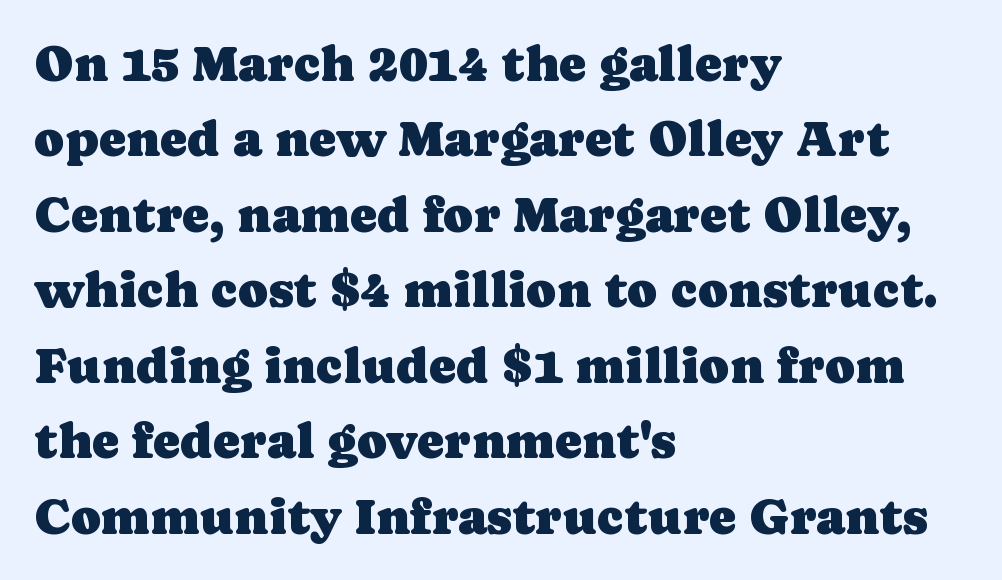
The specimen omits any rule beneath the text block's lines. The passage shown is typed in a proportional face where columns would drift. In terms of leading, this rendering sits right in the middle. Students, note that the glyphs here touch the page at normal intervals.
